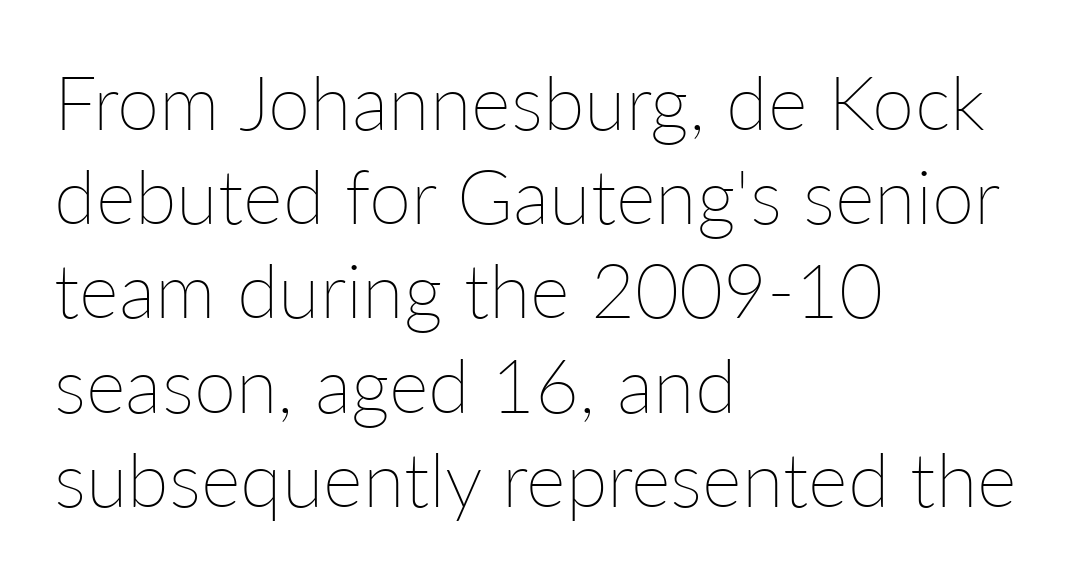
Tracking here is standard; glyphs follow each other at the usual distance. Every character sits straight up, as roman type does. Stroke mass is kept to a normal reading level or below. Spacing verdict: proportional, widths tailored to each character.
